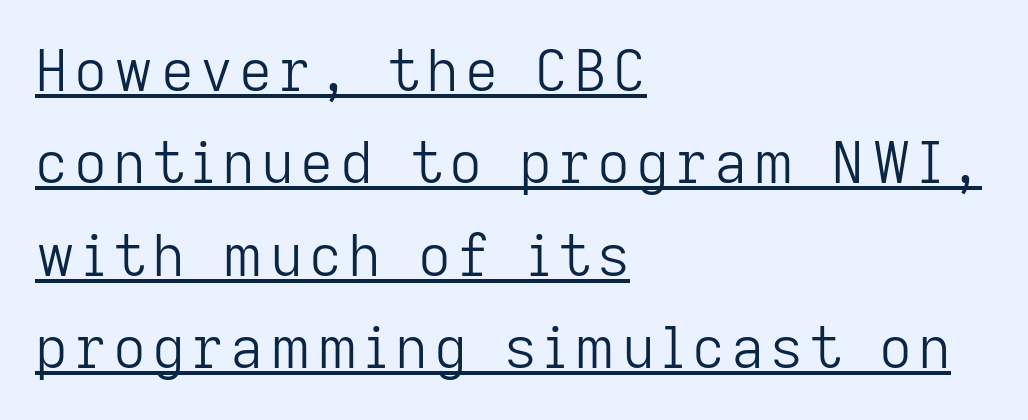
The image shows 57 px light sans-serif type, upright; set left-aligned, normal line spacing (1.62x), underlined; low stroke contrast and a medium x-height.
